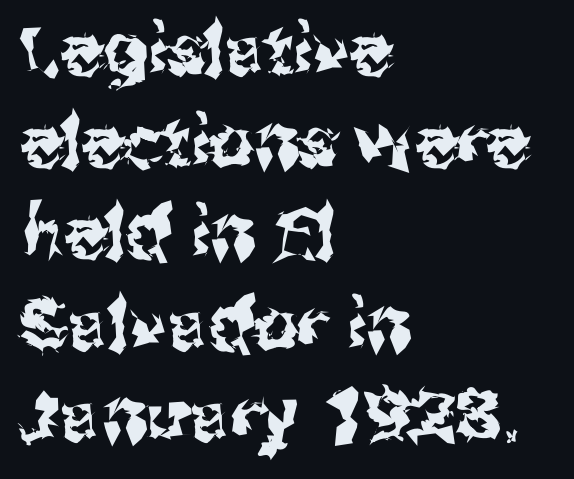
Q: Is the text italic (slanted)? A: No, it is upright.
Q: Is the typeface a serif or a sans-serif typeface? A: Sans-serif.
Q: Is the text underlined? A: No.
Q: How is the paragraph aligned? A: Left-aligned.
Q: Is the spacing between letters normal or unusually wide? A: Normal.
Q: Is the spacing between lines tight, normal or loose? A: Normal.
Q: Width (condensed, normal, or wide)? A: Normal.
Q: Stroke contrast? A: Medium.
Q: x-height? A: Medium.
Q: Monospaced? A: No.
